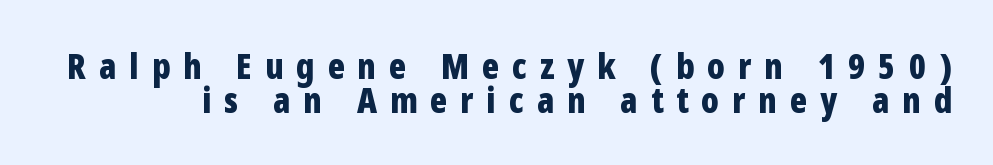
{"serif": "no", "italic": "no", "bold": "yes", "weight": "bold", "width": "condensed", "stroke_contrast": "low", "x_height": "medium", "monospaced": "no", "underline": "no", "line_spacing": "tight", "line_spacing_ratio": 0.96, "letter_spacing": "wide", "letter_spacing_em": 0.37, "glyph_px": 35}
